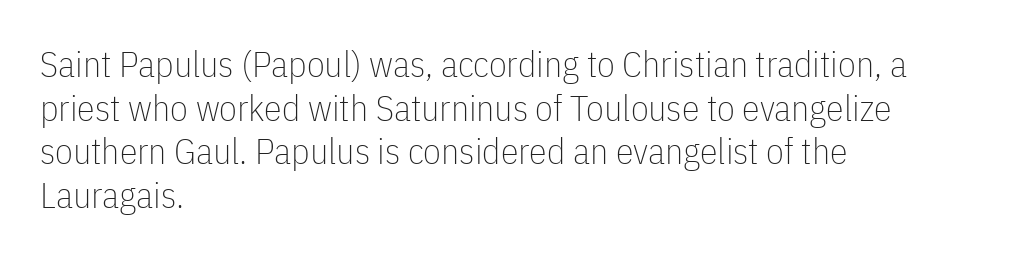
Q: Is the text bold? A: No.
Q: Is the text italic (slanted)? A: No, it is upright.
Q: Is the typeface a serif or a sans-serif typeface? A: Sans-serif.
Q: Is the text underlined? A: No.
Q: How is the paragraph aligned? A: Left-aligned.
Q: Is the spacing between letters normal or unusually wide? A: Normal.
Q: Width (condensed, normal, or wide)? A: Condensed.
Q: Stroke contrast? A: Low.
Q: x-height? A: Medium.
Q: Monospaced? A: No.
